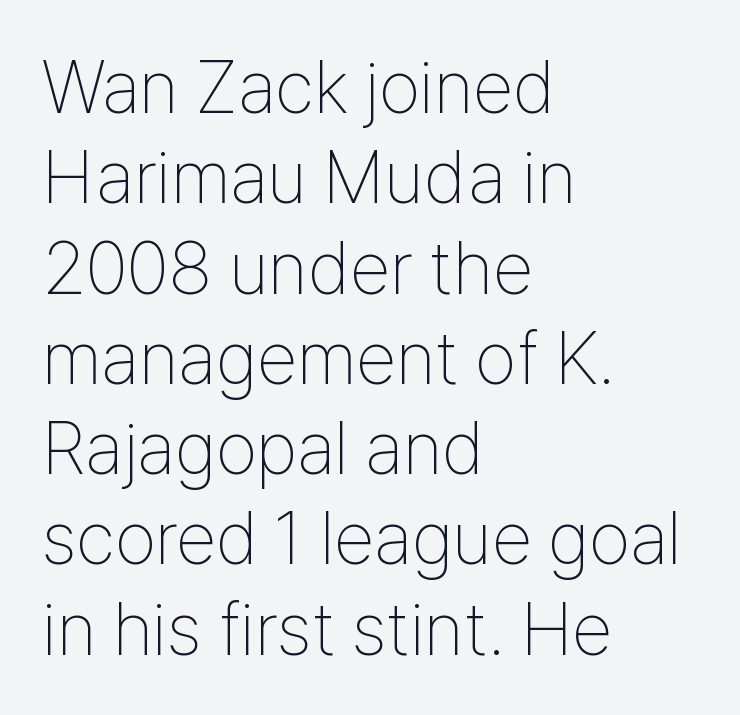
{"serif": "no", "italic": "no", "bold": "no", "weight": "thin", "width": "condensed", "stroke_contrast": "low", "x_height": "medium", "monospaced": "no", "underline": "no", "align": "left", "line_spacing_ratio": 1.22, "letter_spacing": "normal", "letter_spacing_em": 0.0, "glyph_px": 74}
